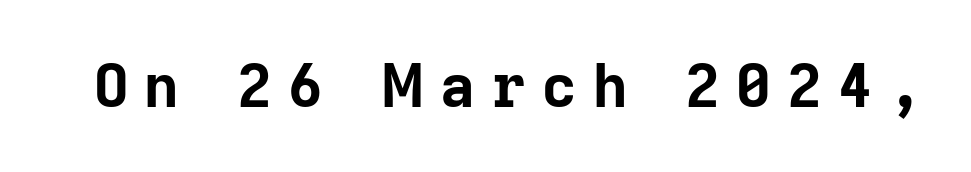
Q: Is the text bold? A: Yes.
Q: Is the text italic (slanted)? A: No, it is upright.
Q: Is the typeface a serif or a sans-serif typeface? A: Sans-serif.
Q: Is the text underlined? A: No.
Q: Is the spacing between letters normal or unusually wide? A: Unusually wide.
Q: Width (condensed, normal, or wide)? A: Normal.
Q: Stroke contrast? A: Low.
Q: x-height? A: Medium.
Q: Monospaced? A: No.
